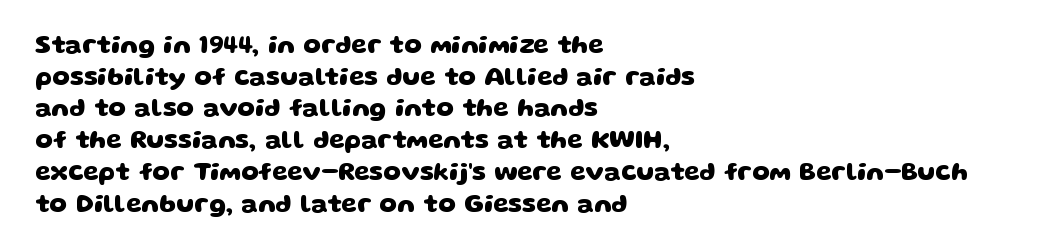
The image shows 25 px bold type; set left-aligned, normal line spacing (1.27x), normal letter spacing, not underlined.
